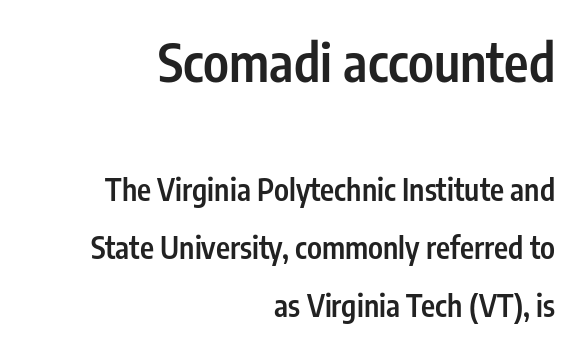
Q: Is the text bold? A: Semi-bold.
Q: Is the text italic (slanted)? A: No, it is upright.
Q: Is the typeface a serif or a sans-serif typeface? A: Sans-serif.
Q: Is the text underlined? A: No.
Q: How is the paragraph aligned? A: Right-aligned.
Q: Is the spacing between letters normal or unusually wide? A: Normal.
Q: Is the spacing between lines tight, normal or loose? A: Loose.
Q: Which block of text is set in a larger size, the first (top) or the second (bottom)? A: The first (top) one.
Q: Width (condensed, normal, or wide)? A: Condensed.
Q: Stroke contrast? A: Low.
Q: x-height? A: Medium.
Q: Monospaced? A: No.
